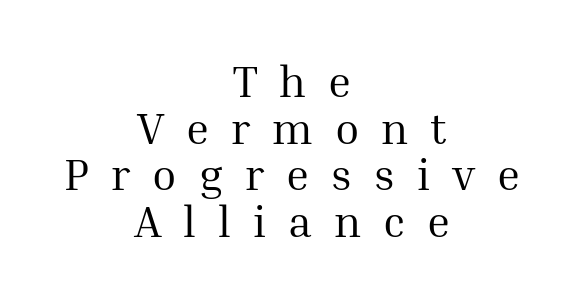
Q: Is the text bold? A: No.
Q: Is the text italic (slanted)? A: No, it is upright.
Q: Is the typeface a serif or a sans-serif typeface? A: Serif.
Q: Is the text underlined? A: No.
Q: How is the paragraph aligned? A: Centered.
Q: Is the spacing between letters normal or unusually wide? A: Unusually wide.
Q: Is the spacing between lines tight, normal or loose? A: Tight.
Q: Width (condensed, normal, or wide)? A: Normal.
Q: Stroke contrast? A: Medium.
Q: x-height? A: Medium.
Q: Monospaced? A: No.
